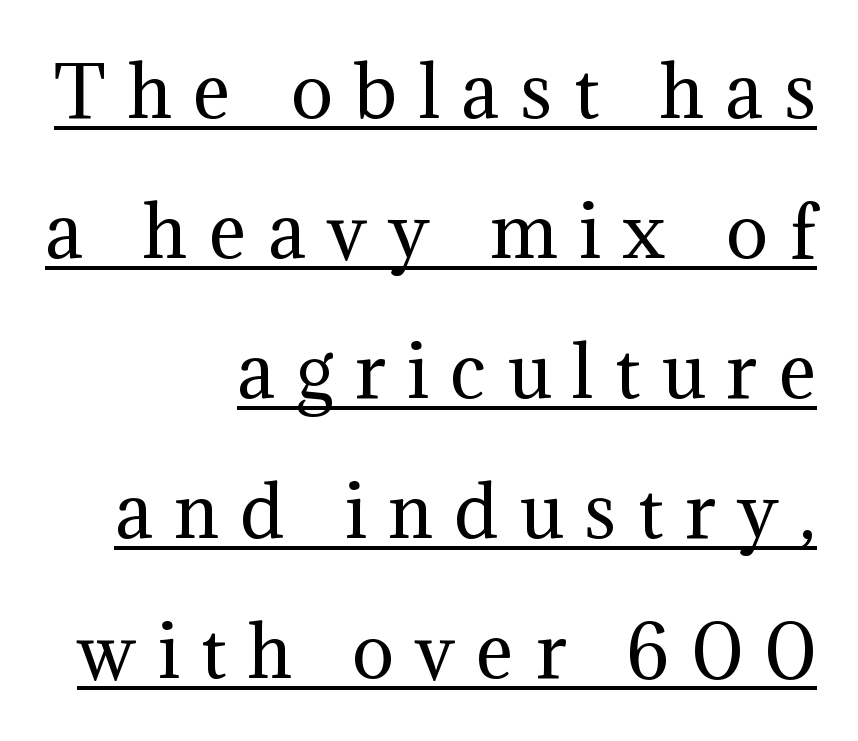
Q: Is the text bold? A: No.
Q: Is the text italic (slanted)? A: No, it is upright.
Q: Is the typeface a serif or a sans-serif typeface? A: Serif.
Q: Is the text underlined? A: Yes.
Q: How is the paragraph aligned? A: Right-aligned.
Q: Is the spacing between letters normal or unusually wide? A: Unusually wide.
Q: Is the spacing between lines tight, normal or loose? A: Loose.
Q: Width (condensed, normal, or wide)? A: Normal.
Q: Stroke contrast? A: Medium.
Q: x-height? A: Medium.
Q: Monospaced? A: No.
